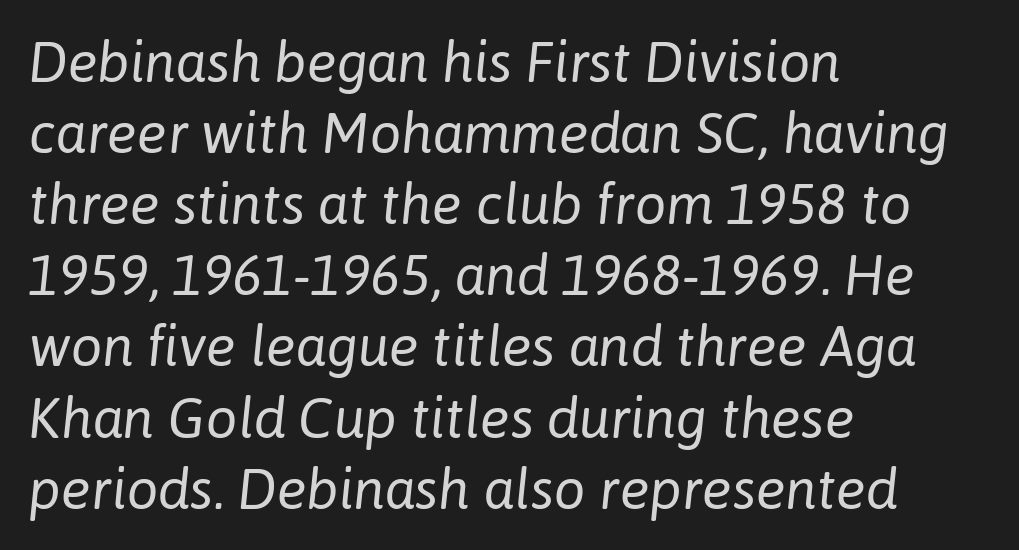
{"italic": "yes", "lean": "right", "slant_degrees": 6, "bold": "no", "weight": "regular", "width": "normal", "stroke_contrast": "low", "x_height": "medium", "monospaced": "no", "underline": "no", "align": "left", "line_spacing": "normal", "line_spacing_ratio": 1.27, "letter_spacing": "normal", "letter_spacing_em": 0.0, "glyph_px": 56}
